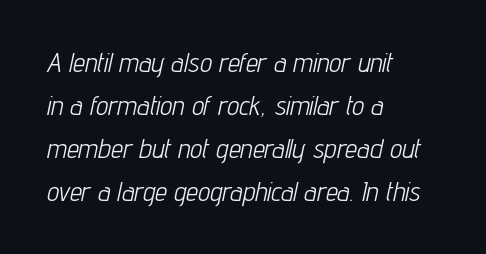
Unmarked baselines from the first word to the last. The rendering keeps characters at their native spacing. Caption: multi-line text, flush left, ragged right. Yep, that's italic — everything's leaning. Weight: not bold — regular or lighter.
